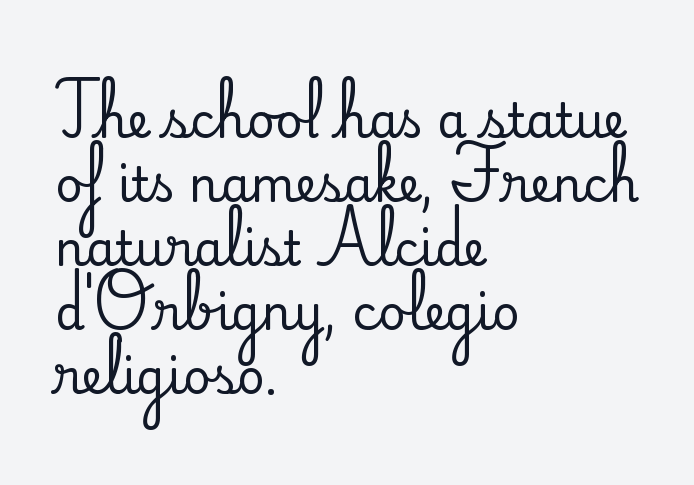
The image shows 47 px serif type, upright; set left-aligned, normal line spacing (1.36x), normal letter spacing, not underlined; medium stroke contrast and a small x-height.
